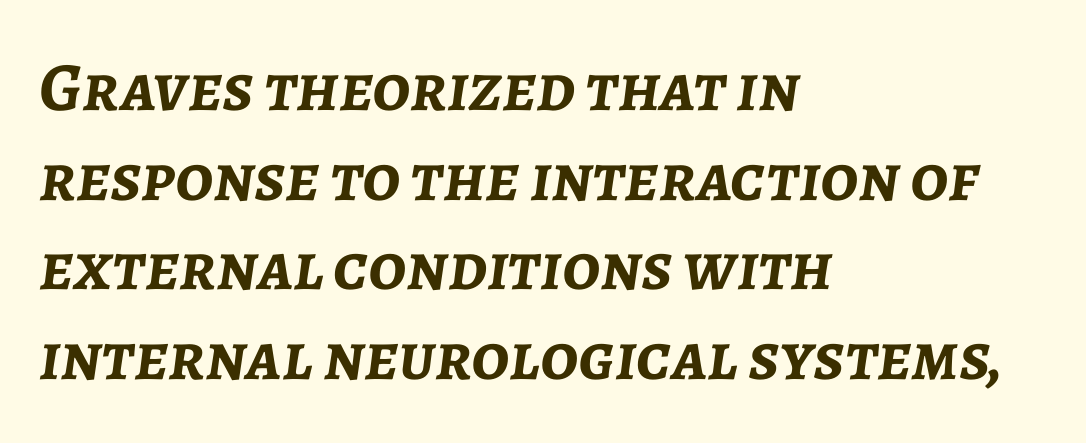
These lines are rendered in a variable-pitch font. Rule under the text: the space is simply empty. Default kerning and tracking; the words read as compact shapes. It's the slanting kind of type. Is the block centered? No — it sits flush against the left margin. Successive baselines arrive at the customary interval.
